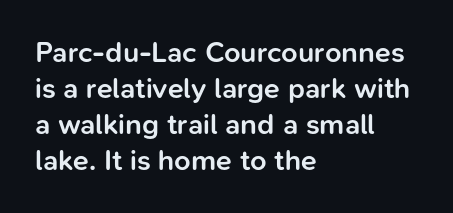
In terms of weight, the rendering is demibold, just under bold. A classic flush-left, rag-right setting is used for this passage. You can tell from the bare stems that sans-serif type was used. Designer's note — italics off, roman on. Each letter keeps its own natural width here, so spacing adapts to shape.
